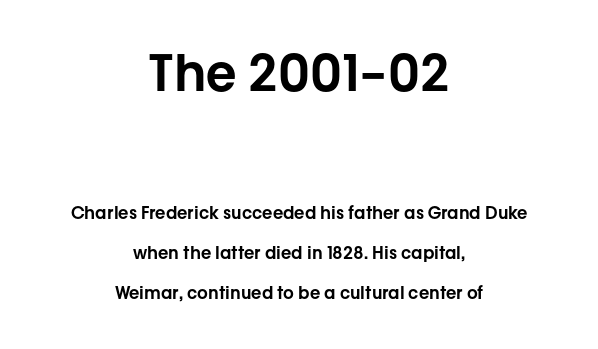
Q: Is the text italic (slanted)? A: No, it is upright.
Q: Is the typeface a serif or a sans-serif typeface? A: Sans-serif.
Q: Is the text underlined? A: No.
Q: How is the paragraph aligned? A: Centered.
Q: Is the spacing between letters normal or unusually wide? A: Normal.
Q: Is the spacing between lines tight, normal or loose? A: Loose.
Q: Which block of text is set in a larger size, the first (top) or the second (bottom)? A: The first (top) one.
Q: Width (condensed, normal, or wide)? A: Normal.
Q: Stroke contrast? A: Low.
Q: x-height? A: Medium.
Q: Monospaced? A: No.
